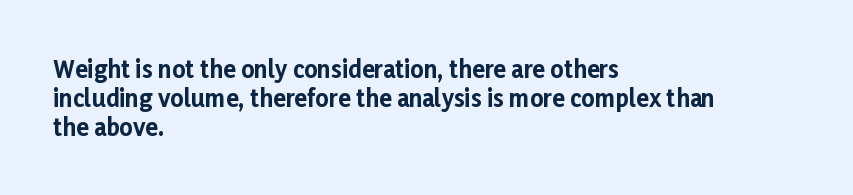
{"italic": "no", "bold": "yes", "underline": "no", "align": "left", "line_spacing": "normal", "line_spacing_ratio": 1.26, "letter_spacing": "normal", "letter_spacing_em": 0.0, "glyph_px": 23}
